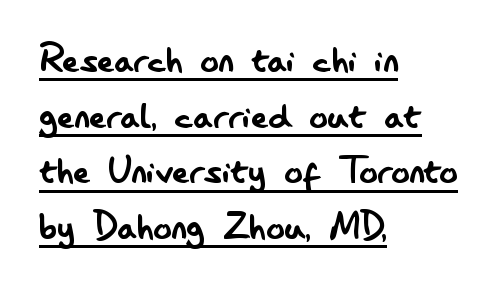
Q: Is the text bold? A: No.
Q: Is the text italic (slanted)? A: No, it is upright.
Q: Is the typeface a serif or a sans-serif typeface? A: Sans-serif.
Q: Is the text underlined? A: Yes.
Q: How is the paragraph aligned? A: Left-aligned.
Q: Is the spacing between letters normal or unusually wide? A: Normal.
Q: Width (condensed, normal, or wide)? A: Condensed.
Q: Stroke contrast? A: Low.
Q: x-height? A: Small.
Q: Monospaced? A: No.
